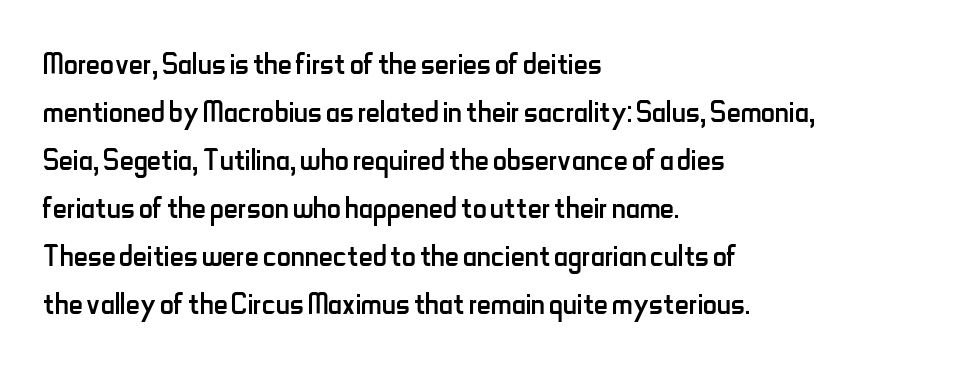
The image shows 39 px regular-weight, condensed sans-serif type, upright; set left-aligned, line spacing 1.23x, normal letter spacing, not underlined; low stroke contrast and a small x-height.
